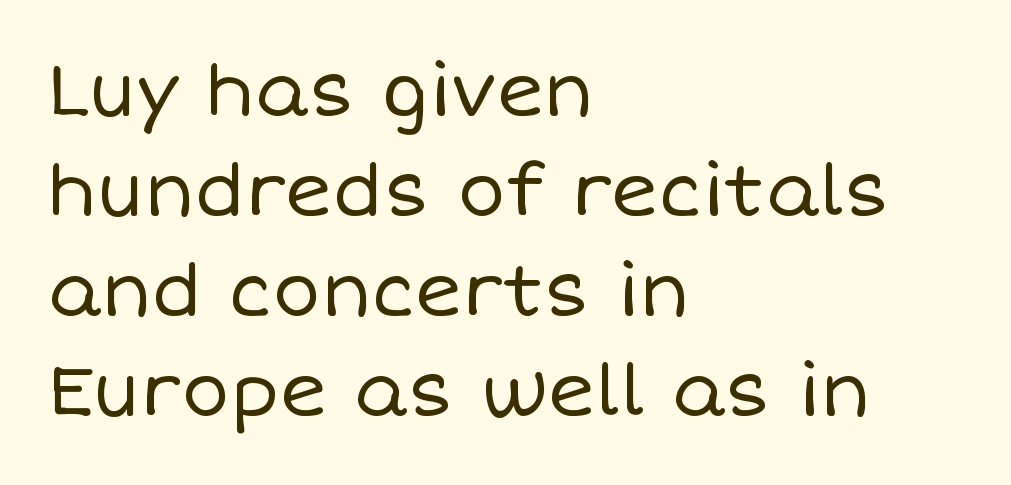
Q: Is the text bold? A: No.
Q: Is the text italic (slanted)? A: No, it is upright.
Q: Is the text underlined? A: No.
Q: How is the paragraph aligned? A: Left-aligned.
Q: Is the spacing between letters normal or unusually wide? A: Normal.
Q: Is the spacing between lines tight, normal or loose? A: Normal.
Q: Width (condensed, normal, or wide)? A: Normal.
Q: Stroke contrast? A: Low.
Q: x-height? A: Large.
Q: Monospaced? A: No.
